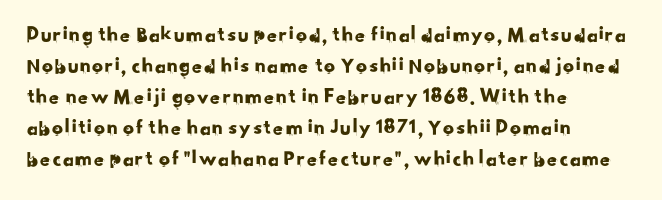
The image shows 22 px text type; set left-aligned, normal line spacing (1.41x), normal letter spacing, not underlined.
